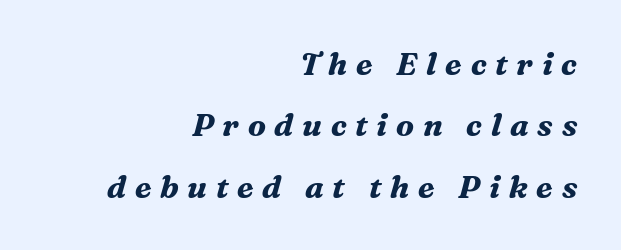
{"serif": "yes", "italic": "yes", "lean": "right", "slant_degrees": 16, "bold": "yes", "weight": "bold", "width": "normal", "stroke_contrast": "medium", "x_height": "medium", "monospaced": "no", "underline": "no", "align": "right", "line_spacing": "loose", "line_spacing_ratio": 1.98, "letter_spacing": "wide", "letter_spacing_em": 0.28, "glyph_px": 31}
